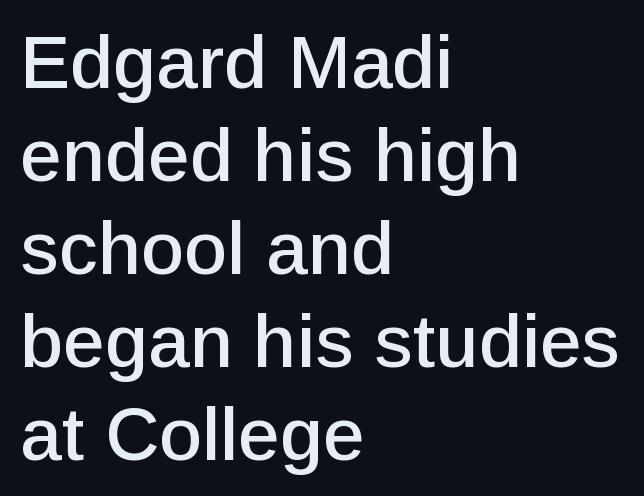
The image shows 75 px sans-serif type, upright; set left-aligned, line spacing 1.24x, normal letter spacing, not underlined; low stroke contrast and a medium x-height.
